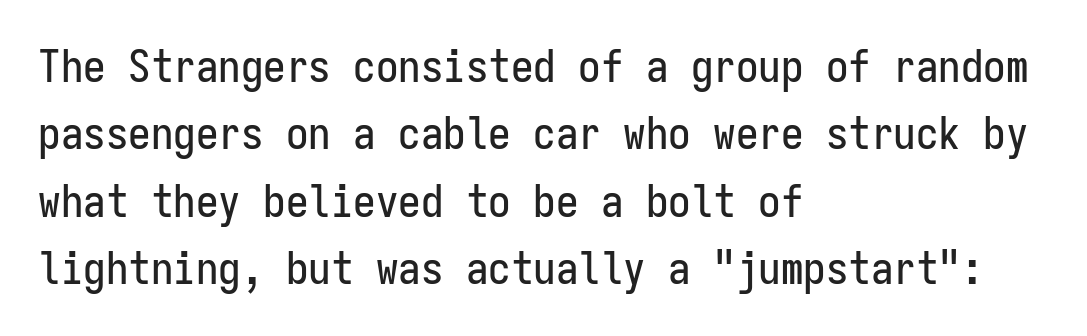
Q: Is the text italic (slanted)? A: No, it is upright.
Q: Is the typeface a serif or a sans-serif typeface? A: Sans-serif.
Q: Is the text underlined? A: No.
Q: How is the paragraph aligned? A: Left-aligned.
Q: Is the spacing between letters normal or unusually wide? A: Normal.
Q: Is the spacing between lines tight, normal or loose? A: Normal.
Q: Width (condensed, normal, or wide)? A: Condensed.
Q: Stroke contrast? A: Low.
Q: x-height? A: Medium.
Q: Monospaced? A: Yes.
